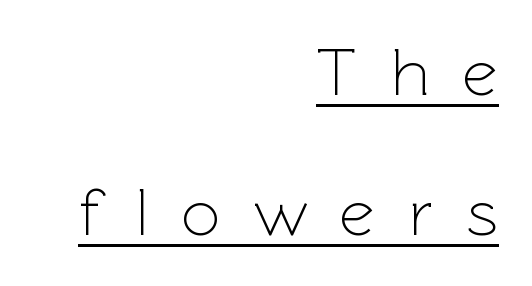
Q: Is the text bold? A: No.
Q: Is the text italic (slanted)? A: No, it is upright.
Q: Is the typeface a serif or a sans-serif typeface? A: Sans-serif.
Q: Is the text underlined? A: Yes.
Q: How is the paragraph aligned? A: Right-aligned.
Q: Is the spacing between letters normal or unusually wide? A: Unusually wide.
Q: Is the spacing between lines tight, normal or loose? A: Loose.
Q: Width (condensed, normal, or wide)? A: Normal.
Q: x-height? A: Medium.
Q: Monospaced? A: No.
